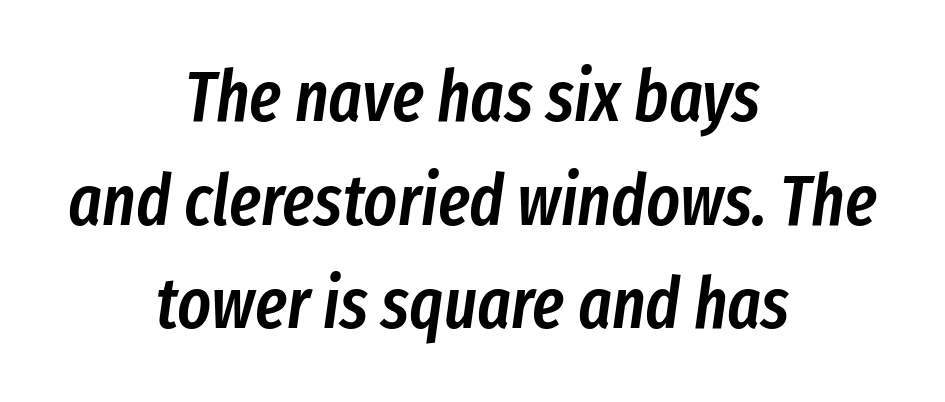
Q: Is the text bold? A: Semi-bold.
Q: Is the text italic (slanted)? A: Yes, it leans right by about 8 degrees.
Q: Is the text underlined? A: No.
Q: How is the paragraph aligned? A: Centered.
Q: Is the spacing between letters normal or unusually wide? A: Normal.
Q: Is the spacing between lines tight, normal or loose? A: Normal.
Q: Width (condensed, normal, or wide)? A: Condensed.
Q: Stroke contrast? A: Low.
Q: x-height? A: Medium.
Q: Monospaced? A: No.
